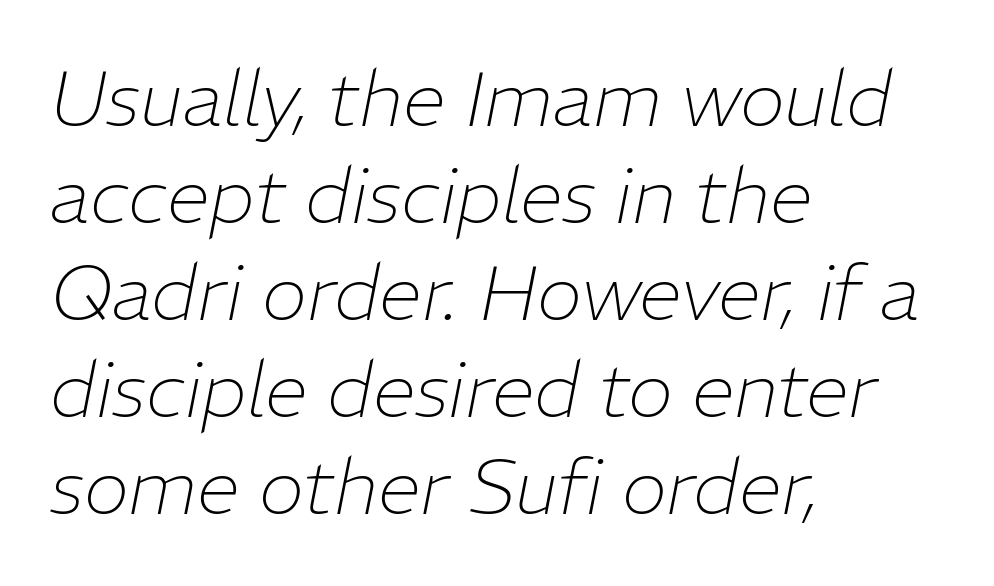
The image shows 77 px thin type, italic (leaning right); set left-aligned, normal line spacing (1.26x), normal letter spacing, not underlined; low stroke contrast and a medium x-height.
